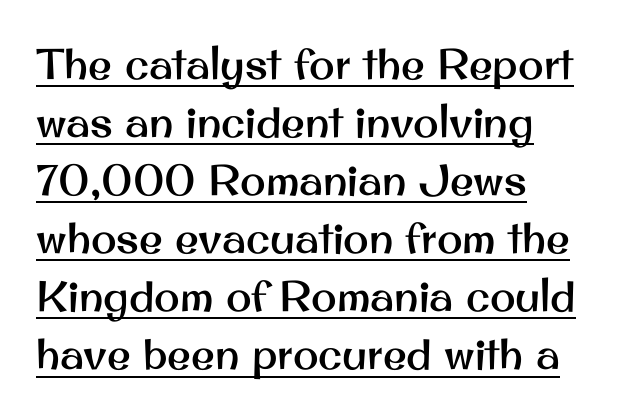
{"serif": "no", "italic": "no", "width": "normal", "stroke_contrast": "medium", "x_height": "small", "monospaced": "no", "underline": "yes", "align": "left", "line_spacing": "normal", "line_spacing_ratio": 1.35, "letter_spacing": "normal", "letter_spacing_em": 0.0, "glyph_px": 43}
